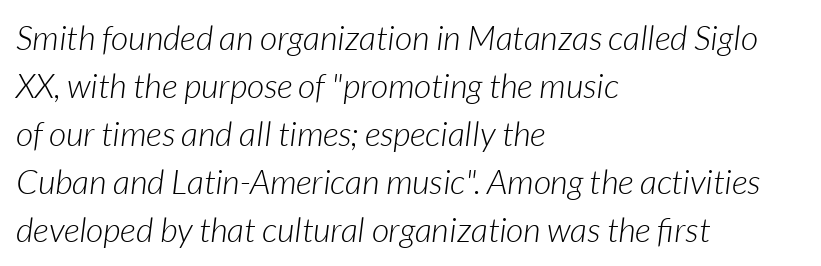
The face looks like a standard text weight, possibly lighter. The block of text has a typical density, with ordinary space between rows. The rendering applies a slant to the glyphs. Only glyphs here, with clear space below each row. These lines are rendered in a variable-pitch font. Words appear dense and cohesive because spacing is normal.
